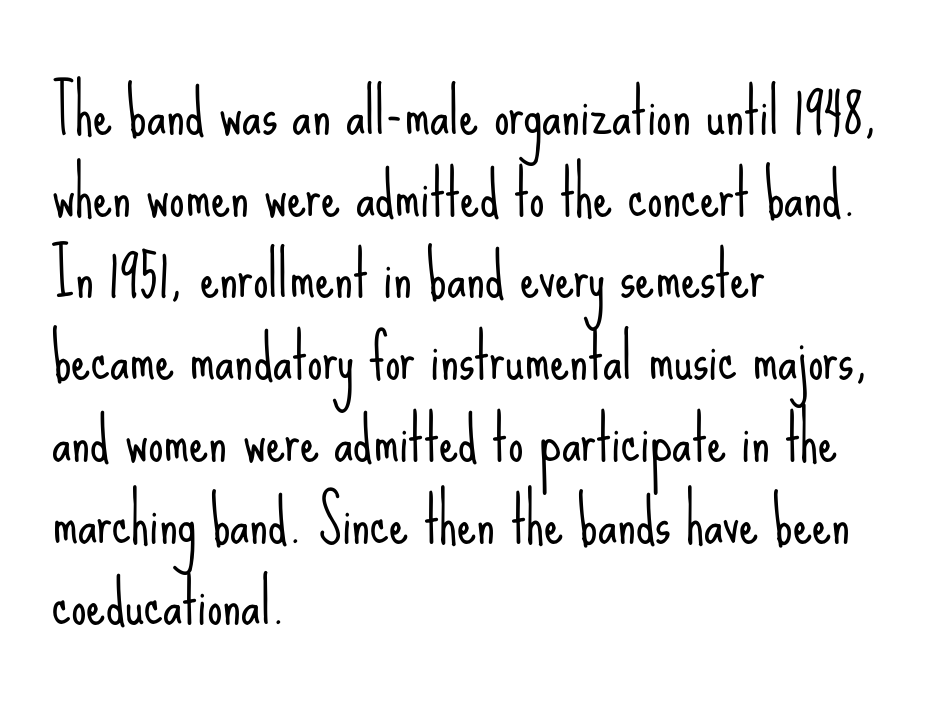
Q: Is the text bold? A: No.
Q: Is the text italic (slanted)? A: No, it is upright.
Q: Is the typeface a serif or a sans-serif typeface? A: Sans-serif.
Q: Is the text underlined? A: No.
Q: How is the paragraph aligned? A: Left-aligned.
Q: Is the spacing between letters normal or unusually wide? A: Normal.
Q: Is the spacing between lines tight, normal or loose? A: Normal.
Q: Width (condensed, normal, or wide)? A: Condensed.
Q: Stroke contrast? A: Low.
Q: x-height? A: Small.
Q: Monospaced? A: No.
